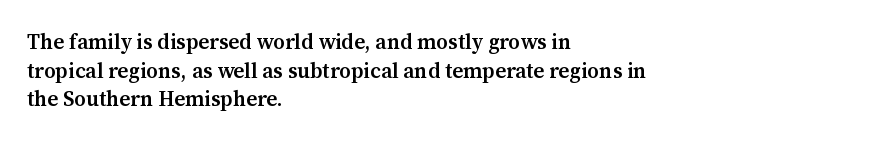
Q: Is the text bold? A: Semi-bold.
Q: Is the text italic (slanted)? A: No, it is upright.
Q: Is the text underlined? A: No.
Q: How is the paragraph aligned? A: Left-aligned.
Q: Is the spacing between letters normal or unusually wide? A: Normal.
Q: Is the spacing between lines tight, normal or loose? A: Normal.
